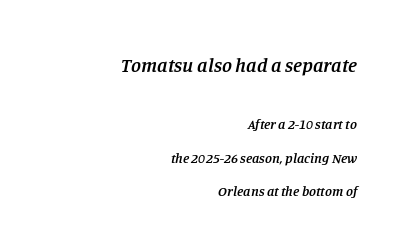
{"italic": "yes", "lean": "right", "slant_degrees": 11, "bold": "semi", "underline": "no", "align": "right", "line_spacing": "loose", "line_spacing_ratio": 2.37, "letter_spacing": "normal", "letter_spacing_em": 0.0, "larger_block": "first", "size_ratio": 1.43, "glyph_px": 20}
